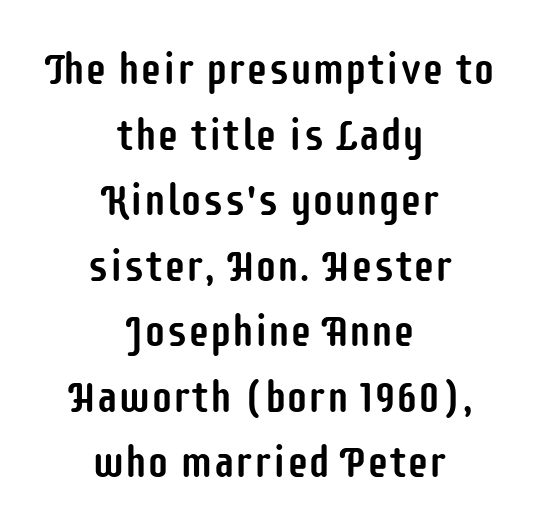
Q: Is the text italic (slanted)? A: No, it is upright.
Q: Is the typeface a serif or a sans-serif typeface? A: Sans-serif.
Q: Is the text underlined? A: No.
Q: How is the paragraph aligned? A: Centered.
Q: Is the spacing between letters normal or unusually wide? A: Normal.
Q: Is the spacing between lines tight, normal or loose? A: Normal.
Q: Width (condensed, normal, or wide)? A: Condensed.
Q: Stroke contrast? A: Low.
Q: x-height? A: Large.
Q: Monospaced? A: No.
